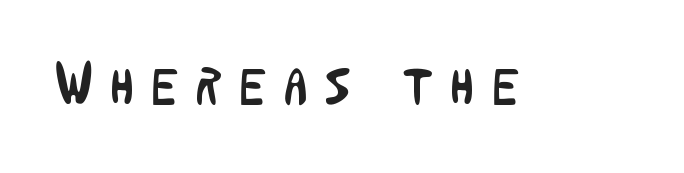
The image shows 66 px regular-weight, condensed sans-serif type, upright; set unusually wide letter spacing (+0.27 em), not underlined; low stroke contrast and a medium x-height.
